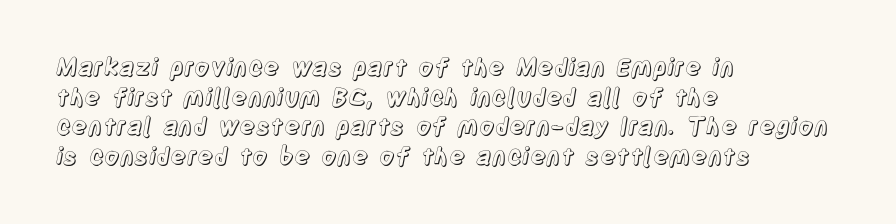
{"underline": "no", "align": "left", "line_spacing_ratio": 1.23, "letter_spacing": "normal", "letter_spacing_em": 0.0, "glyph_px": 24}
